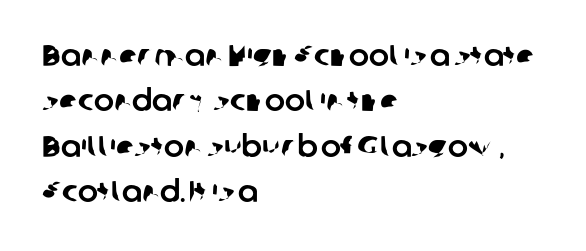
{"serif": "no", "width": "normal", "stroke_contrast": "low", "x_height": "medium", "monospaced": "no", "underline": "no", "align": "left", "line_spacing": "normal", "line_spacing_ratio": 1.51, "letter_spacing": "normal", "letter_spacing_em": 0.0, "glyph_px": 30}
